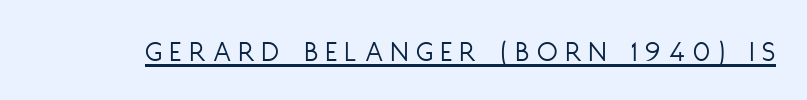
Q: Is the text bold? A: No.
Q: Is the text italic (slanted)? A: No, it is upright.
Q: Is the typeface a serif or a sans-serif typeface? A: Sans-serif.
Q: Is the text underlined? A: Yes.
Q: Is the spacing between letters normal or unusually wide? A: Unusually wide.
Q: Width (condensed, normal, or wide)? A: Condensed.
Q: Stroke contrast? A: Low.
Q: x-height? A: Large.
Q: Monospaced? A: No.
